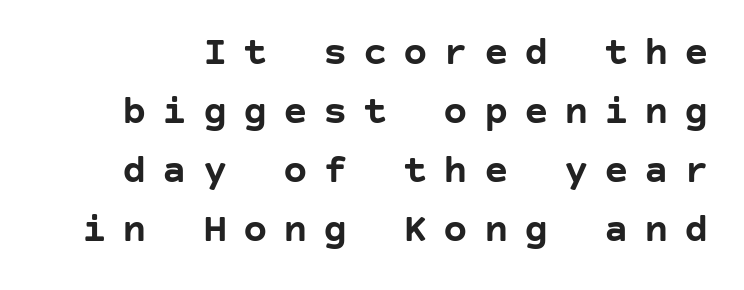
{"serif": "no", "italic": "no", "bold": "yes", "weight": "semibold", "width": "normal", "stroke_contrast": "low", "x_height": "large", "underline": "no", "line_spacing": "normal", "line_spacing_ratio": 1.44, "letter_spacing": "wide", "letter_spacing_em": 0.38, "glyph_px": 41}
